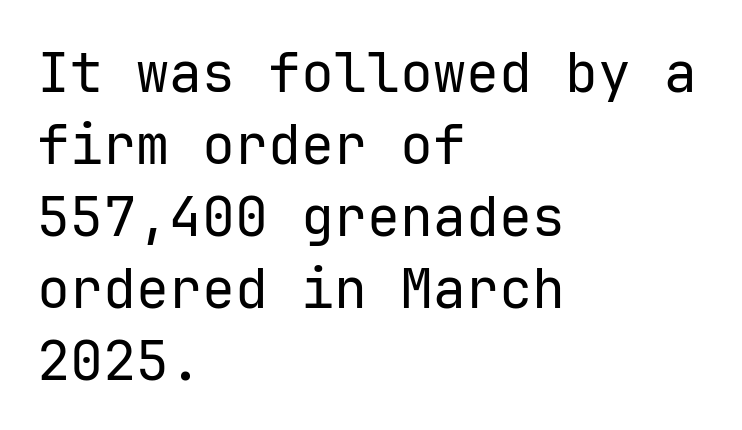
This rendering uses left alignment, leaving the right contour irregular. Beneath every word, the page is bare. Note: no serifs on the glyphs. The font sits on the lighter half of the weight spectrum, regular included. Posture: straight, roman, zero tilt. The rendering uses typewriter-style spacing with identical character cells.
